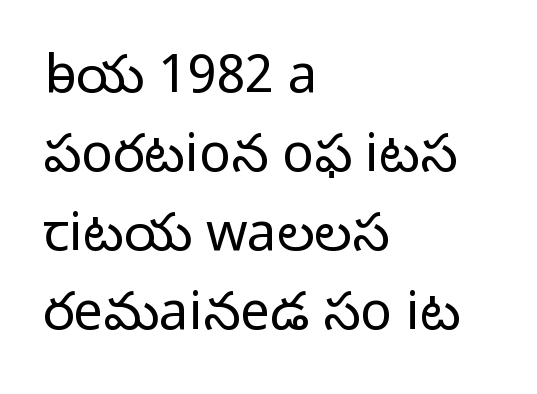
{"serif": "no", "italic": "no", "bold": "no", "weight": "light", "width": "normal", "stroke_contrast": "low", "x_height": "medium", "monospaced": "no", "underline": "no", "align": "left", "line_spacing": "normal", "line_spacing_ratio": 1.49, "letter_spacing": "normal", "letter_spacing_em": 0.0, "glyph_px": 53}
